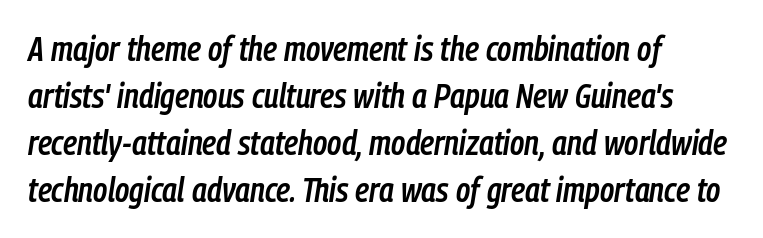
The image shows 34 px semibold, condensed type, italic (leaning right); set left-aligned, normal line spacing (1.38x), normal letter spacing, not underlined; low stroke contrast and a medium x-height.
